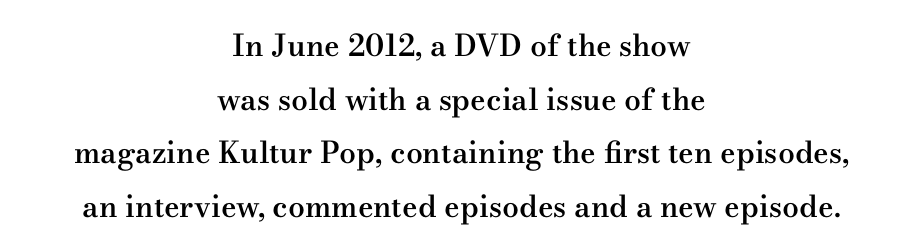
The image shows 30 px semibold, wide serif type, upright; set centered, line spacing 1.79x, normal letter spacing, not underlined; medium stroke contrast and a small x-height.
